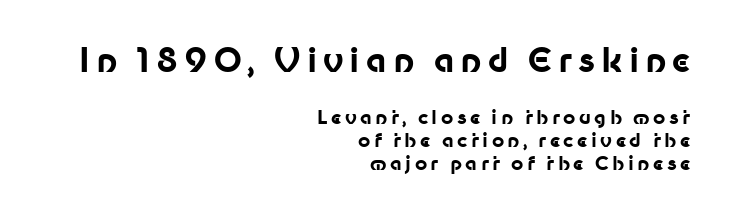
Q: Is the text bold? A: Yes.
Q: Is the text italic (slanted)? A: No, it is upright.
Q: Is the typeface a serif or a sans-serif typeface? A: Sans-serif.
Q: Is the text underlined? A: No.
Q: How is the paragraph aligned? A: Right-aligned.
Q: Which block of text is set in a larger size, the first (top) or the second (bottom)? A: The first (top) one.
Q: Width (condensed, normal, or wide)? A: Normal.
Q: Stroke contrast? A: Low.
Q: x-height? A: Medium.
Q: Monospaced? A: No.
